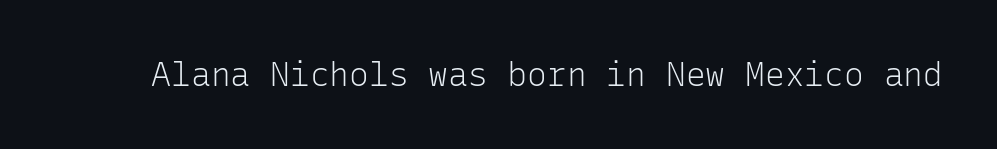
The image shows 33 px light sans-serif type, upright, monospaced; set normal letter spacing, not underlined; low stroke contrast and a medium x-height.
